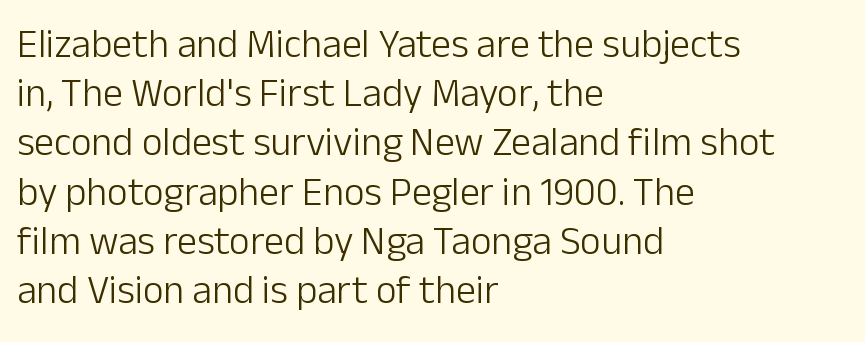
Q: Is the text bold? A: No.
Q: Is the text italic (slanted)? A: No, it is upright.
Q: Is the typeface a serif or a sans-serif typeface? A: Sans-serif.
Q: Is the text underlined? A: No.
Q: How is the paragraph aligned? A: Left-aligned.
Q: Is the spacing between letters normal or unusually wide? A: Normal.
Q: Width (condensed, normal, or wide)? A: Normal.
Q: Stroke contrast? A: Low.
Q: x-height? A: Medium.
Q: Monospaced? A: No.
